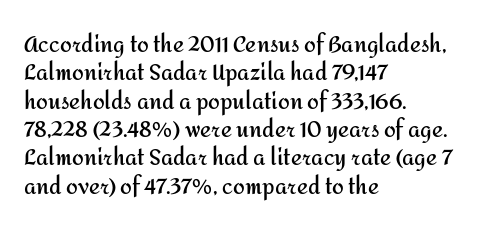
The lines in this sample share a left origin and differ only in where they stop. The block of text has a typical density, with ordinary space between rows. Posture: upright roman. The characters look thick and weighty, a clear bold. Letters rest on an invisible, unmarked baseline. There is no visible air inserted between adjacent glyphs.
